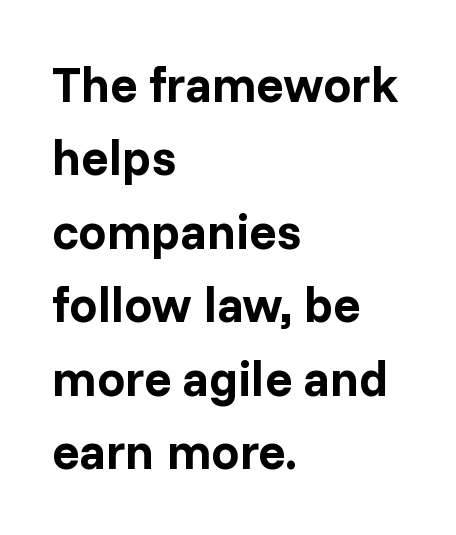
{"serif": "no", "italic": "no", "bold": "yes", "weight": "bold", "width": "normal", "stroke_contrast": "low", "x_height": "medium", "monospaced": "no", "underline": "no", "align": "left", "line_spacing": "normal", "line_spacing_ratio": 1.47, "letter_spacing": "normal", "letter_spacing_em": 0.0, "glyph_px": 50}
